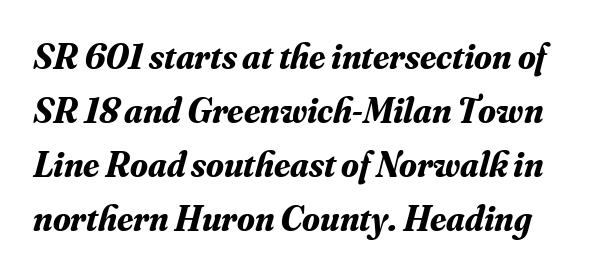
The image shows 36 px bold serif type, italic (leaning right); set normal line spacing (1.5x), normal letter spacing, not underlined; medium stroke contrast and a small x-height.
